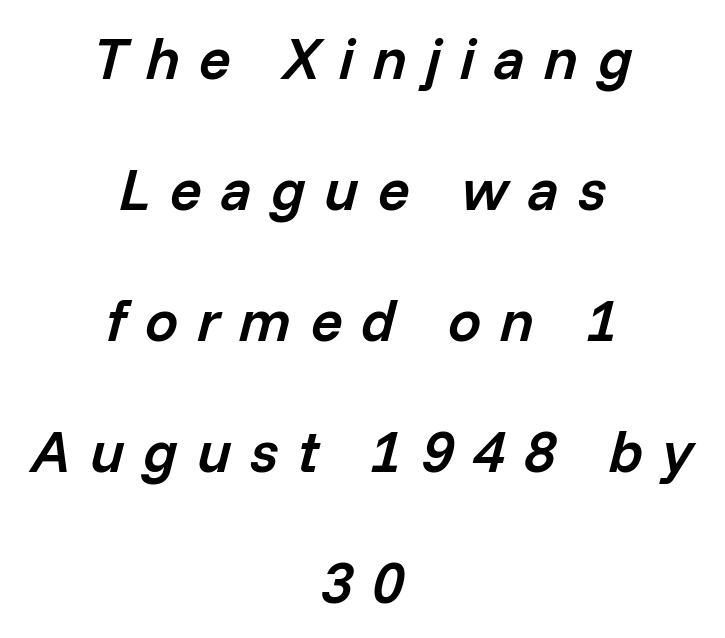
Every letter is mildly thick-stroked: semibold rather than bold. There's an unmistakable incline to the writing here. Characters follow at a spacing far wider than the type designer built in. Notice how the passage keeps no hard edge, just a central spine.
